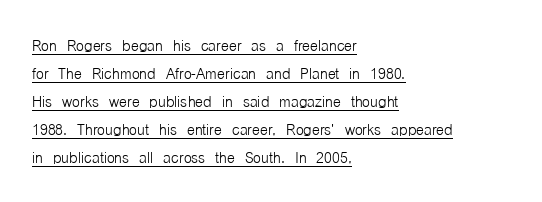
Q: Is the text bold? A: No.
Q: Is the text italic (slanted)? A: No, it is upright.
Q: Is the text underlined? A: Yes.
Q: How is the paragraph aligned? A: Left-aligned.
Q: Is the spacing between letters normal or unusually wide? A: Normal.
Q: Is the spacing between lines tight, normal or loose? A: Normal.
